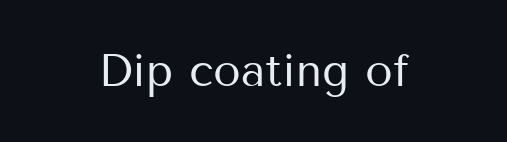
The whitespace from short lines is split evenly between both sides. You could not count columns in this text — the font is proportionally spaced. A typesetter would label this face a sans. The lettering stays uniformly vertical, giving the passage a roman look. There is no visible air inserted between adjacent glyphs. Descenders are the only things crossing below the line.
